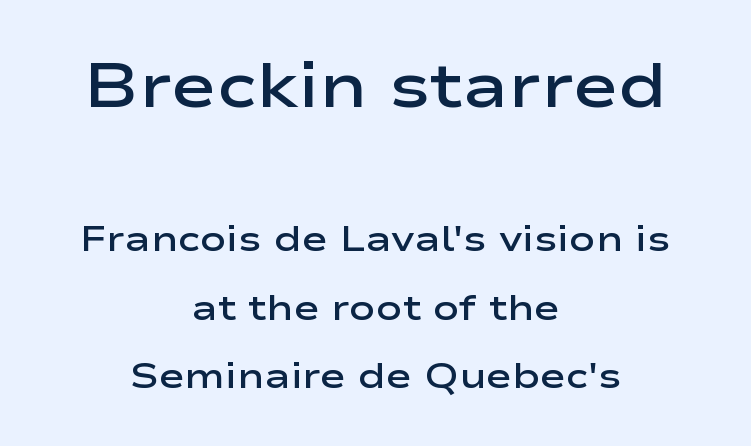
Q: Is the text bold? A: Semi-bold.
Q: Is the text italic (slanted)? A: No, it is upright.
Q: Is the typeface a serif or a sans-serif typeface? A: Sans-serif.
Q: Is the text underlined? A: No.
Q: How is the paragraph aligned? A: Centered.
Q: Is the spacing between letters normal or unusually wide? A: Normal.
Q: Is the spacing between lines tight, normal or loose? A: Loose.
Q: Which block of text is set in a larger size, the first (top) or the second (bottom)? A: The first (top) one.
Q: Width (condensed, normal, or wide)? A: Wide.
Q: Stroke contrast? A: Low.
Q: x-height? A: Medium.
Q: Monospaced? A: No.
